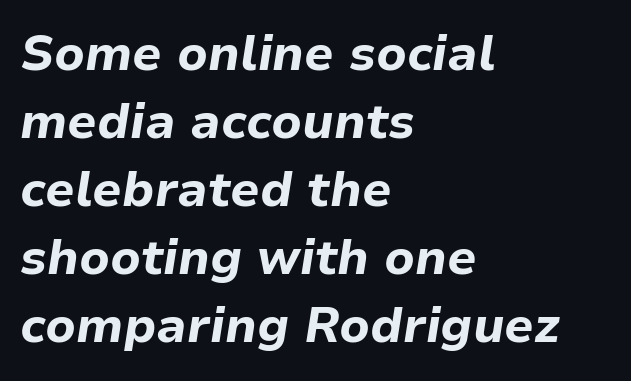
No extra tracking has been applied to these lines. Underlining? Definitely not there. Observe the lean: these are italic letterforms. This rendering uses left alignment, leaving the right contour irregular. These lines are rendered in a variable-pitch font. Notice how thick the strokes are: this is what a full bold looks like.
